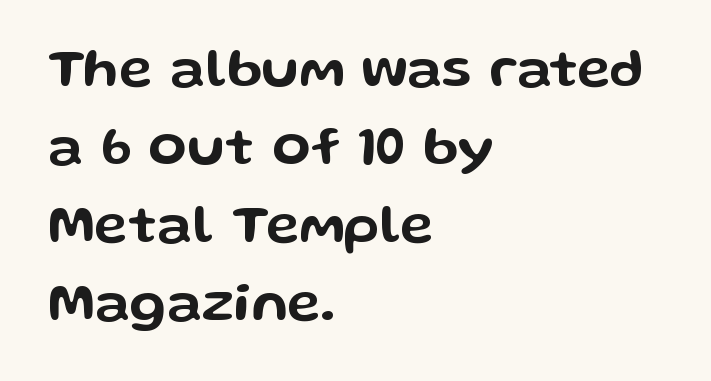
The image shows 56 px wide sans-serif type, upright; set left-aligned, normal line spacing (1.39x), normal letter spacing, not underlined; low stroke contrast and a medium x-height.
